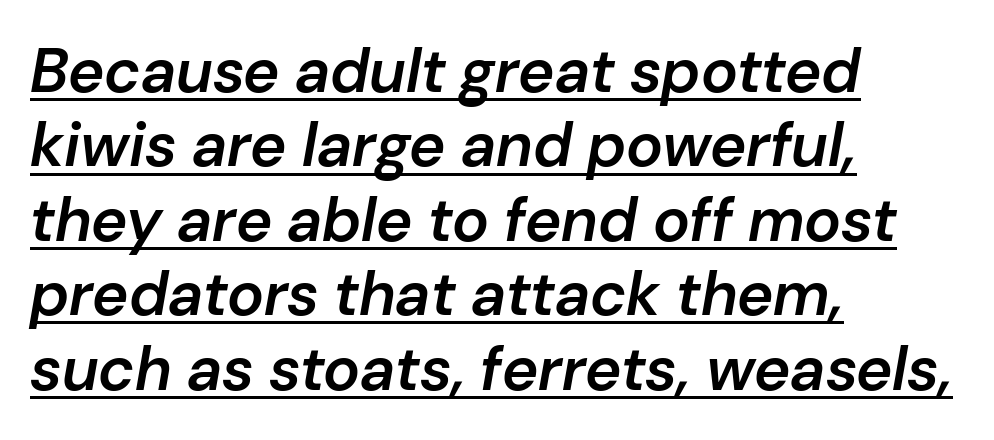
Does extra space separate the letters? No, they use regular spacing. Is the type slanted? Yes — the strokes lean at a clear angle. Compared with a centered layout, this one pins lines to the left instead. Quick note: underline on.
